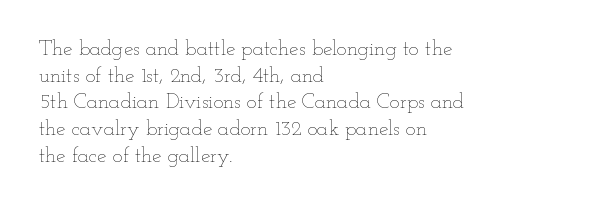
Q: Is the text bold? A: No.
Q: Is the text italic (slanted)? A: No, it is upright.
Q: Is the text underlined? A: No.
Q: How is the paragraph aligned? A: Left-aligned.
Q: Is the spacing between letters normal or unusually wide? A: Normal.
Q: Is the spacing between lines tight, normal or loose? A: Normal.
